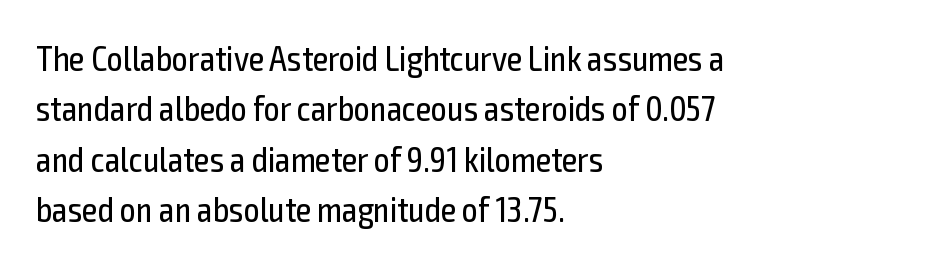
Q: Is the text bold? A: No.
Q: Is the text italic (slanted)? A: No, it is upright.
Q: Is the typeface a serif or a sans-serif typeface? A: Sans-serif.
Q: Is the text underlined? A: No.
Q: How is the paragraph aligned? A: Left-aligned.
Q: Is the spacing between letters normal or unusually wide? A: Normal.
Q: Is the spacing between lines tight, normal or loose? A: Normal.
Q: Width (condensed, normal, or wide)? A: Condensed.
Q: x-height? A: Medium.
Q: Monospaced? A: No.
